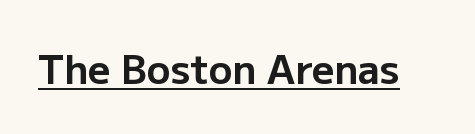
You'd pick this weight for a headline — it's a proper bold. Proportional: the letters do not fall into vertical columns. Is the letter spacing exaggerated? No — it looks like the ordinary default. Check where the strokes stop: nothing finishes them off — pure sans. A roman cut, with each character standing at attention. Glance below the letters and you will spot a drawn line.
